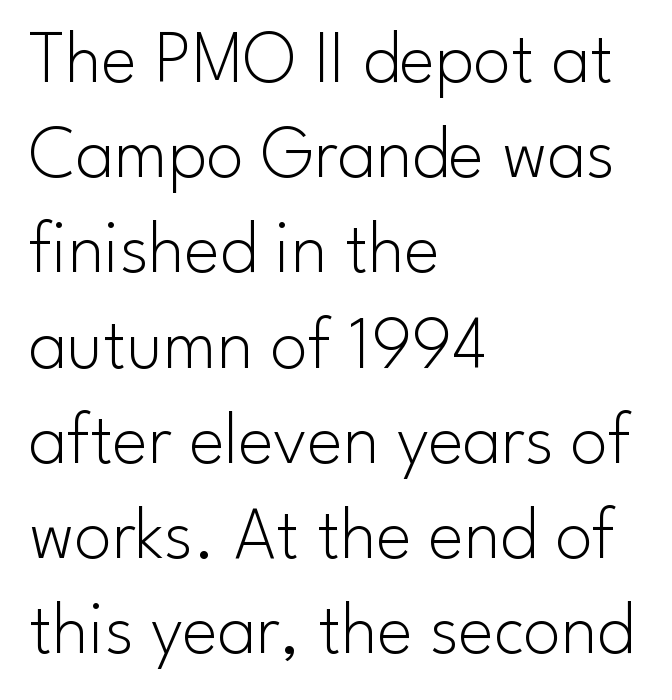
The image shows 75 px light sans-serif type, upright; set left-aligned, normal line spacing (1.27x), normal letter spacing, not underlined; low stroke contrast and a small x-height.
